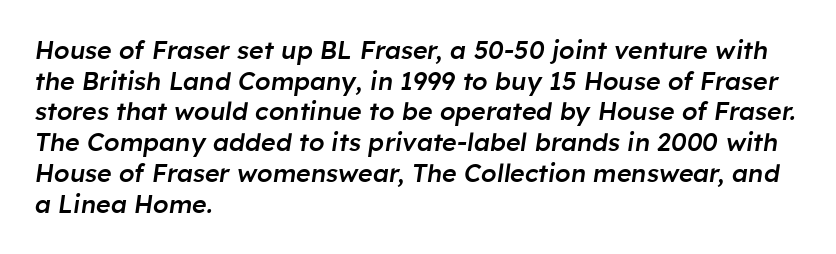
Q: Is the text bold? A: Semi-bold.
Q: Is the text italic (slanted)? A: Yes, it leans right by about 8 degrees.
Q: Is the text underlined? A: No.
Q: How is the paragraph aligned? A: Left-aligned.
Q: Is the spacing between letters normal or unusually wide? A: Normal.
